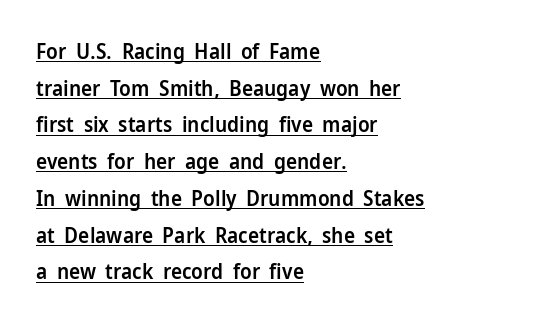
{"italic": "no", "bold": "semi", "underline": "yes", "align": "left", "line_spacing_ratio": 1.75, "letter_spacing": "normal", "letter_spacing_em": 0.0, "glyph_px": 21}
